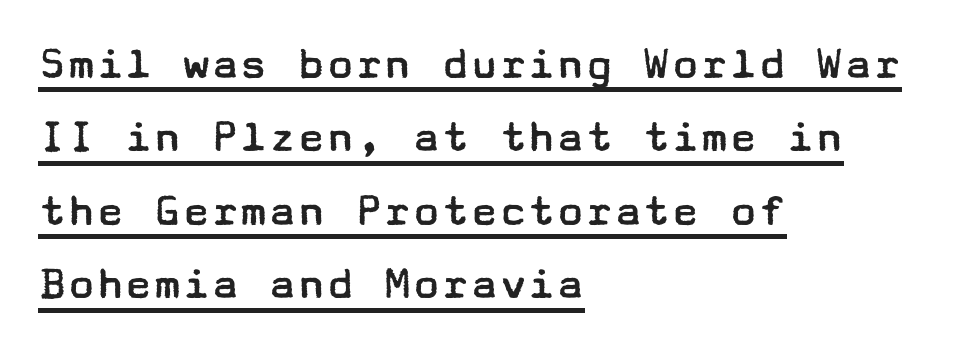
{"serif": "no", "italic": "no", "bold": "no", "weight": "regular", "width": "wide", "stroke_contrast": "low", "x_height": "medium", "underline": "yes", "align": "left", "line_spacing": "normal", "line_spacing_ratio": 1.53, "letter_spacing": "normal", "letter_spacing_em": 0.0, "glyph_px": 48}
